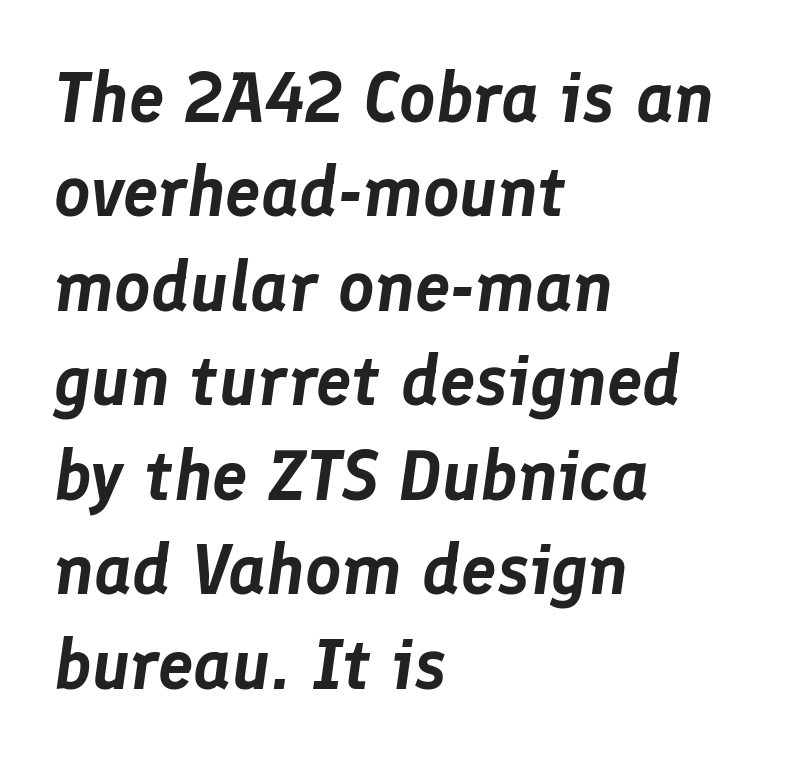
{"italic": "yes", "lean": "right", "slant_degrees": 8, "width": "normal", "stroke_contrast": "low", "x_height": "medium", "monospaced": "no", "underline": "no", "align": "left", "line_spacing": "normal", "line_spacing_ratio": 1.33, "letter_spacing": "normal", "letter_spacing_em": 0.0, "glyph_px": 71}
